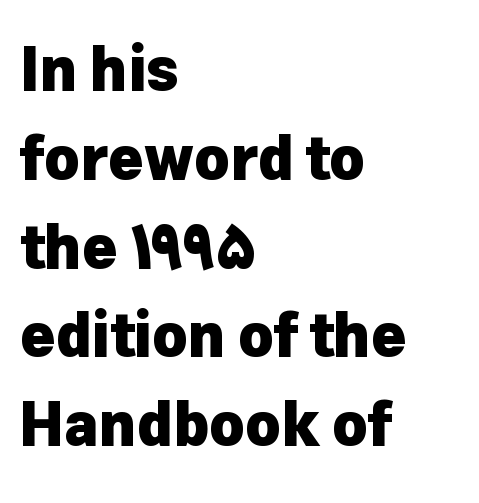
{"serif": "no", "italic": "no", "bold": "yes", "weight": "heavy", "width": "normal", "stroke_contrast": "low", "x_height": "medium", "monospaced": "no", "underline": "no", "align": "left", "line_spacing": "normal", "line_spacing_ratio": 1.48, "letter_spacing": "normal", "letter_spacing_em": 0.0, "glyph_px": 60}
